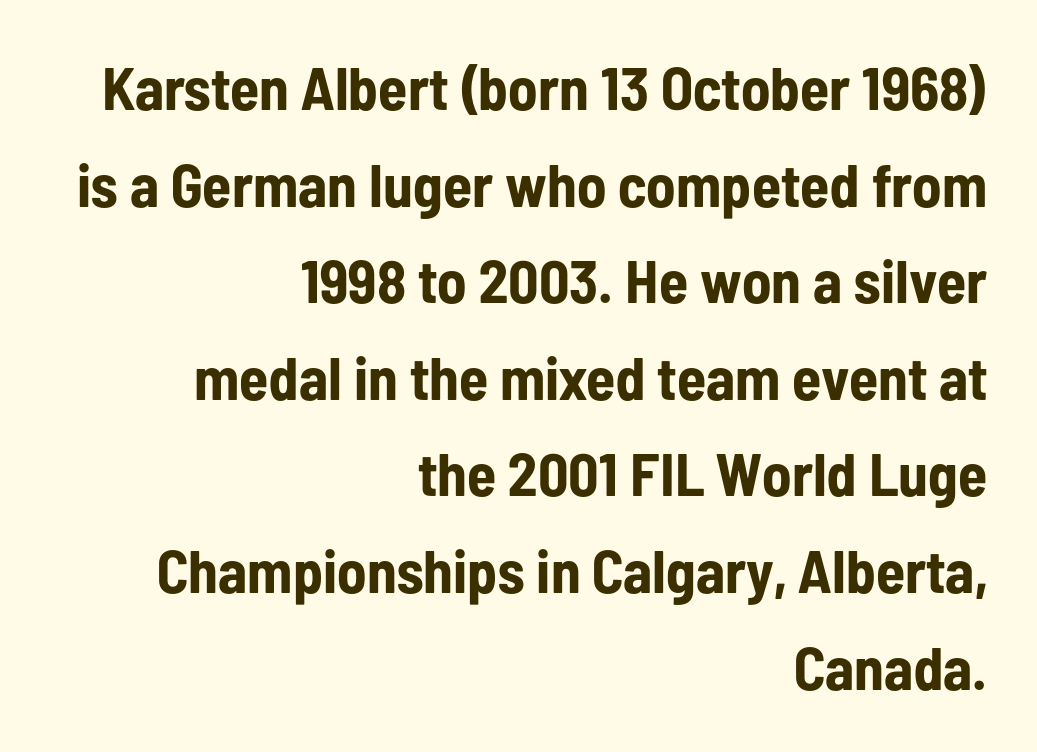
{"serif": "no", "italic": "no", "bold": "yes", "weight": "bold", "width": "condensed", "stroke_contrast": "low", "x_height": "medium", "monospaced": "no", "underline": "no", "align": "right", "line_spacing": "normal", "line_spacing_ratio": 1.61, "letter_spacing": "normal", "letter_spacing_em": 0.0, "glyph_px": 60}
